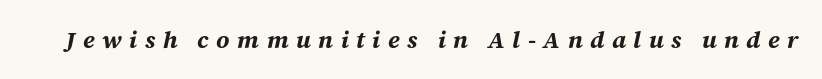
The letters are bold, with thick, heavy strokes. These lines were composed using italics. Students, note that the glyphs here are deliberately spaced far apart. The zone under the glyphs is completely vacant.
